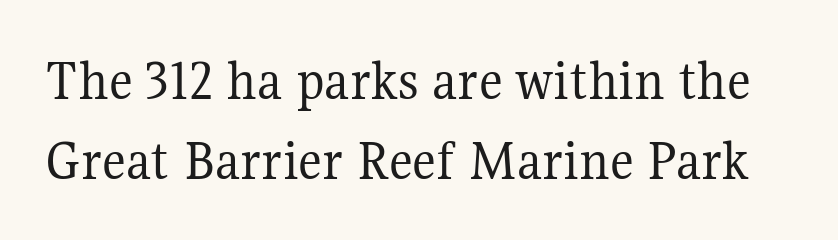
The image shows 59 px regular-weight serif type, upright; set normal line spacing (1.36x), normal letter spacing, not underlined; medium stroke contrast and a medium x-height.
